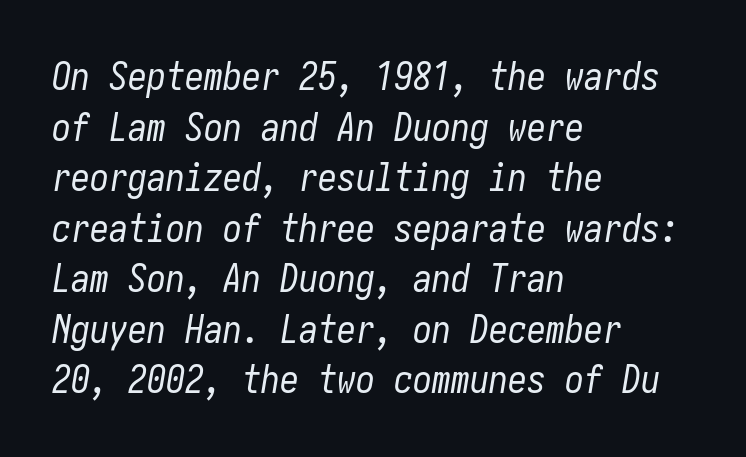
Q: Is the text bold? A: No.
Q: Is the text italic (slanted)? A: Yes, it leans right by about 10 degrees.
Q: Is the text underlined? A: No.
Q: How is the paragraph aligned? A: Left-aligned.
Q: Is the spacing between letters normal or unusually wide? A: Normal.
Q: Is the spacing between lines tight, normal or loose? A: Normal.
Q: Width (condensed, normal, or wide)? A: Condensed.
Q: Stroke contrast? A: Low.
Q: x-height? A: Medium.
